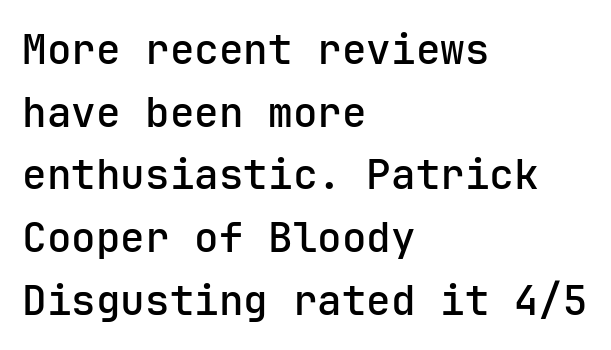
Q: Is the text bold? A: Semi-bold.
Q: Is the text italic (slanted)? A: No, it is upright.
Q: Is the typeface a serif or a sans-serif typeface? A: Sans-serif.
Q: Is the text underlined? A: No.
Q: How is the paragraph aligned? A: Left-aligned.
Q: Is the spacing between letters normal or unusually wide? A: Normal.
Q: Is the spacing between lines tight, normal or loose? A: Normal.
Q: Width (condensed, normal, or wide)? A: Normal.
Q: Stroke contrast? A: Low.
Q: x-height? A: Medium.
